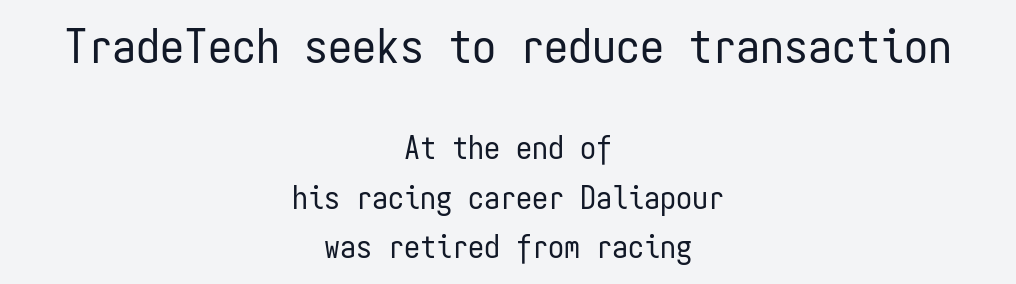
Q: Is the text bold? A: No.
Q: Is the text italic (slanted)? A: No, it is upright.
Q: Is the typeface a serif or a sans-serif typeface? A: Sans-serif.
Q: Is the text underlined? A: No.
Q: How is the paragraph aligned? A: Centered.
Q: Is the spacing between letters normal or unusually wide? A: Normal.
Q: Is the spacing between lines tight, normal or loose? A: Normal.
Q: Which block of text is set in a larger size, the first (top) or the second (bottom)? A: The first (top) one.
Q: Width (condensed, normal, or wide)? A: Condensed.
Q: Stroke contrast? A: Low.
Q: x-height? A: Medium.
Q: Monospaced? A: Yes.
